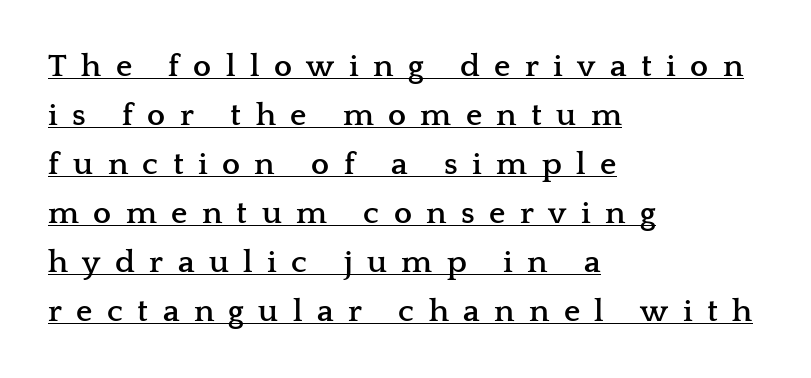
Q: Is the text bold? A: Yes.
Q: Is the text italic (slanted)? A: No, it is upright.
Q: Is the typeface a serif or a sans-serif typeface? A: Serif.
Q: Is the text underlined? A: Yes.
Q: How is the paragraph aligned? A: Left-aligned.
Q: Is the spacing between letters normal or unusually wide? A: Unusually wide.
Q: Is the spacing between lines tight, normal or loose? A: Normal.
Q: Width (condensed, normal, or wide)? A: Wide.
Q: Stroke contrast? A: Low.
Q: x-height? A: Medium.
Q: Monospaced? A: No.
